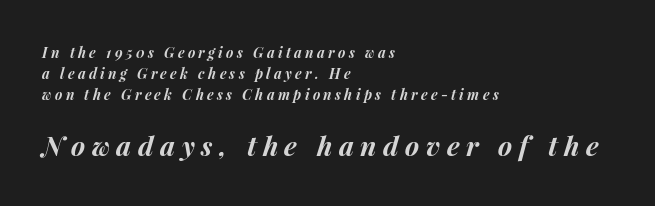
{"italic": "yes", "lean": "right", "slant_degrees": 15, "bold": "yes", "underline": "no", "align": "left", "line_spacing": "normal", "line_spacing_ratio": 1.49, "letter_spacing": "wide", "letter_spacing_em": 0.24, "larger_block": "second", "size_ratio": 1.93, "glyph_px": 27}
